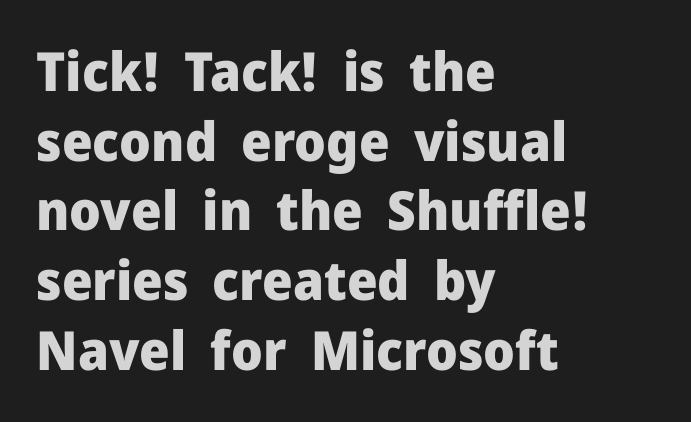
The image shows 54 px heavy sans-serif type, upright; set left-aligned, normal line spacing (1.29x), normal letter spacing, not underlined; low stroke contrast and a medium x-height.
